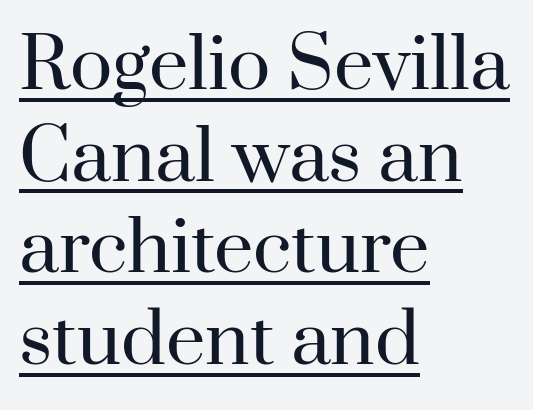
Q: Is the text bold? A: No.
Q: Is the text italic (slanted)? A: No, it is upright.
Q: Is the typeface a serif or a sans-serif typeface? A: Serif.
Q: Is the text underlined? A: Yes.
Q: How is the paragraph aligned? A: Left-aligned.
Q: Is the spacing between letters normal or unusually wide? A: Normal.
Q: Is the spacing between lines tight, normal or loose? A: Normal.
Q: Width (condensed, normal, or wide)? A: Normal.
Q: Stroke contrast? A: High.
Q: x-height? A: Small.
Q: Monospaced? A: No.
